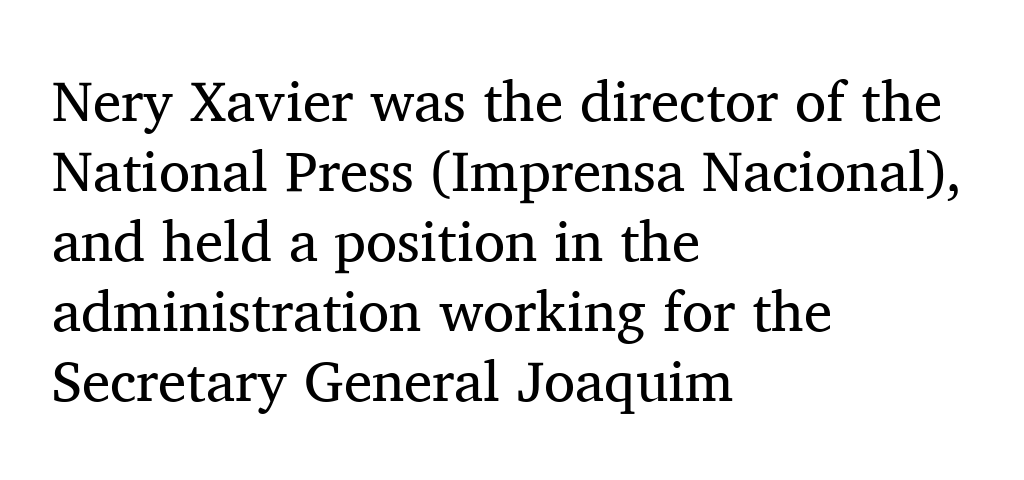
The image shows 57 px regular-weight serif type, upright; set left-aligned, line spacing 1.23x, normal letter spacing, not underlined; medium stroke contrast and a medium x-height.
